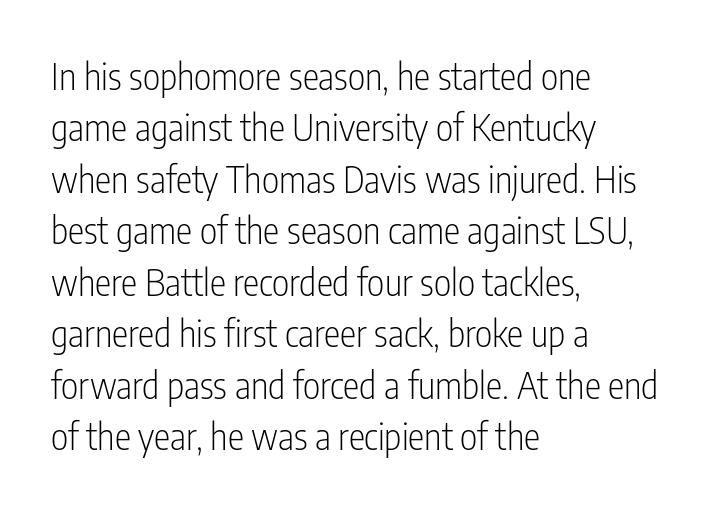
{"serif": "no", "italic": "no", "bold": "no", "weight": "light", "width": "condensed", "stroke_contrast": "low", "x_height": "medium", "monospaced": "no", "underline": "no", "align": "left", "line_spacing": "normal", "line_spacing_ratio": 1.39, "letter_spacing": "normal", "letter_spacing_em": 0.0, "glyph_px": 37}
